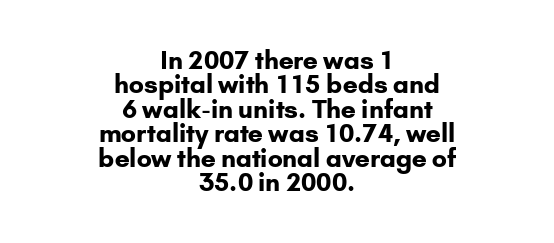
The image shows 25 px bold type, upright; set centered, tight line spacing (0.98x), normal letter spacing, not underlined.
